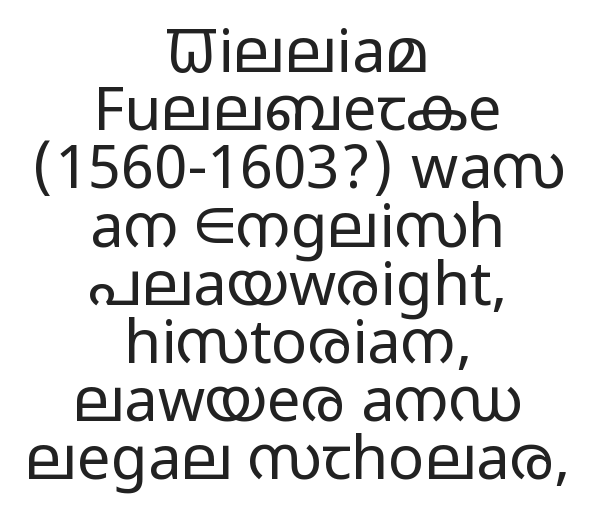
Counters stay open thanks to moderate or lighter strokes. Teacher's note: observe the equal gaps on both sides — that is centered alignment. Does extra space separate the letters? No, they use regular spacing. A typesetter would label this face a sans.
